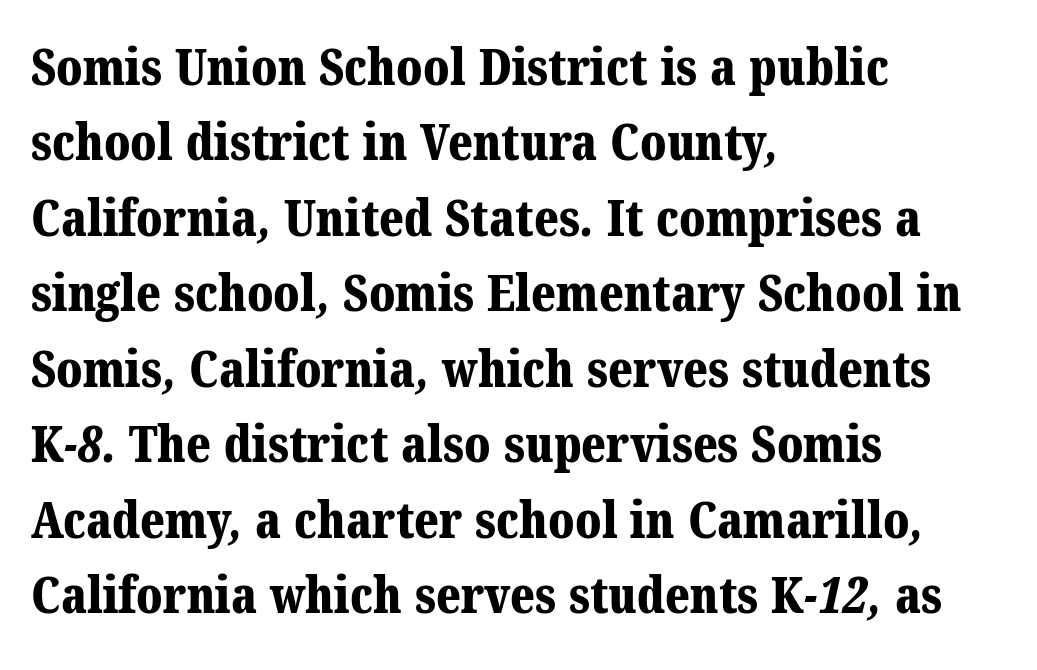
Q: Is the text bold? A: Yes.
Q: Is the typeface a serif or a sans-serif typeface? A: Serif.
Q: Is the text underlined? A: No.
Q: How is the paragraph aligned? A: Left-aligned.
Q: Is the spacing between letters normal or unusually wide? A: Normal.
Q: Is the spacing between lines tight, normal or loose? A: Normal.
Q: Width (condensed, normal, or wide)? A: Normal.
Q: Stroke contrast? A: Medium.
Q: x-height? A: Medium.
Q: Monospaced? A: No.
